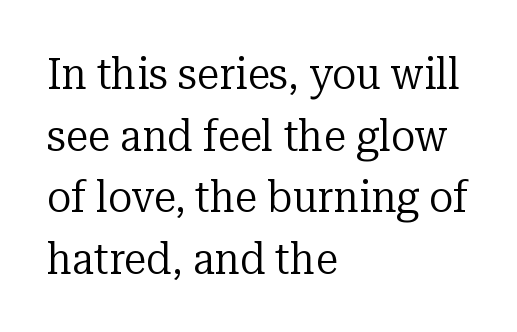
{"serif": "yes", "italic": "no", "bold": "no", "weight": "regular", "width": "normal", "stroke_contrast": "low", "x_height": "medium", "monospaced": "no", "underline": "no", "align": "left", "line_spacing": "normal", "line_spacing_ratio": 1.37, "letter_spacing": "normal", "letter_spacing_em": 0.0, "glyph_px": 45}
